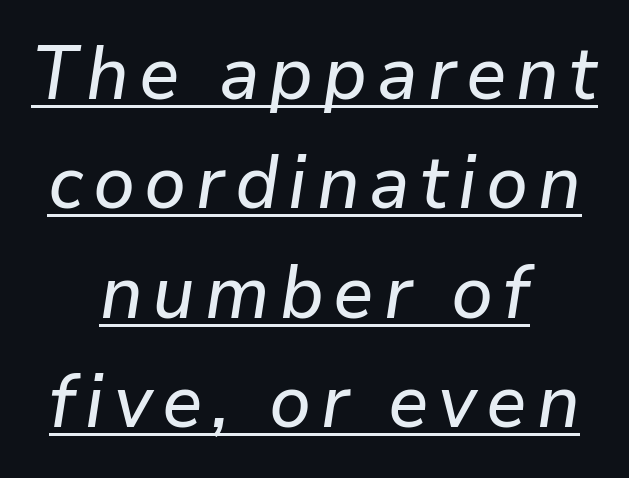
The rendering positions every line midway between the sides. Compared with ordinary roman type, these characters are visibly tilted. These lines sit exactly where default settings would place them. A baseline rule has been typeset under these characters. Spacing verdict: proportional, widths tailored to each character.
